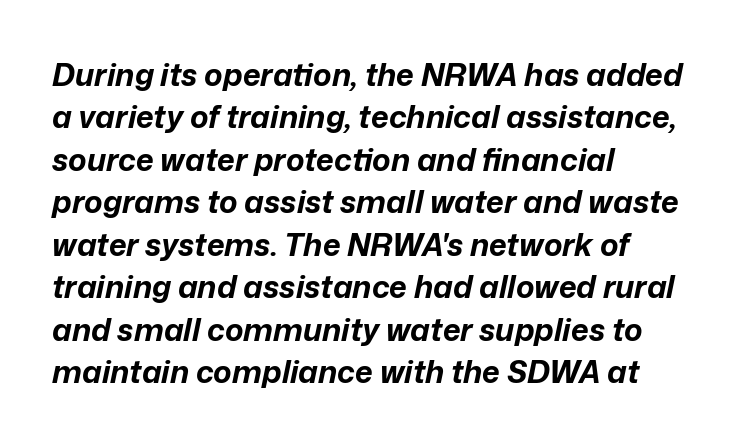
{"italic": "yes", "lean": "right", "slant_degrees": 12, "bold": "yes", "weight": "bold", "width": "normal", "stroke_contrast": "low", "x_height": "medium", "monospaced": "no", "underline": "no", "align": "left", "line_spacing": "normal", "line_spacing_ratio": 1.37, "letter_spacing": "normal", "letter_spacing_em": 0.0, "glyph_px": 31}
